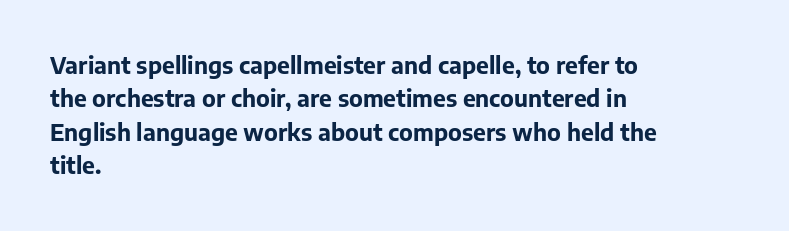
{"italic": "no", "bold": "yes", "underline": "no", "align": "left", "line_spacing": "normal", "line_spacing_ratio": 1.45, "letter_spacing": "normal", "letter_spacing_em": 0.0, "glyph_px": 23}
